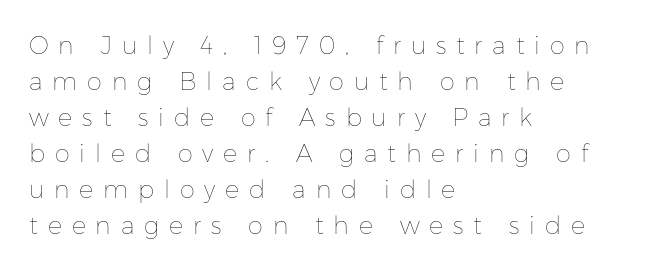
The image shows 24 px text type, upright; set left-aligned, normal line spacing (1.5x), unusually wide letter spacing (+0.41 em), not underlined.
